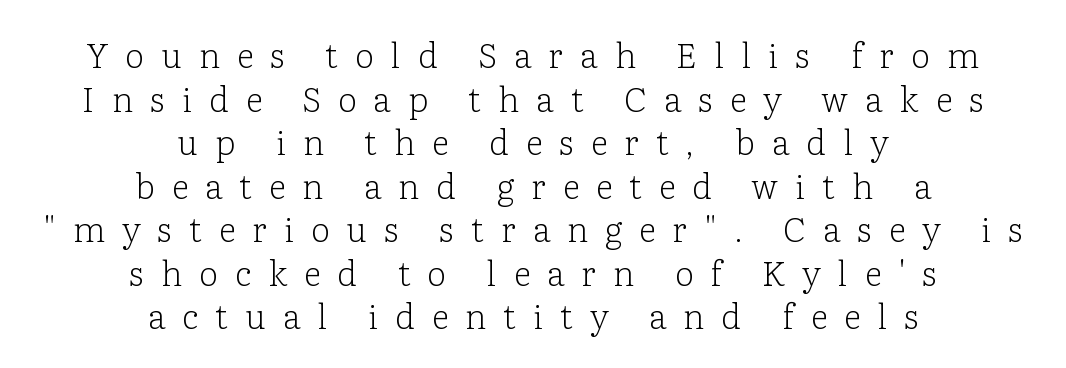
Q: Is the text bold? A: No.
Q: Is the text italic (slanted)? A: No, it is upright.
Q: Is the typeface a serif or a sans-serif typeface? A: Serif.
Q: Is the text underlined? A: No.
Q: How is the paragraph aligned? A: Centered.
Q: Is the spacing between letters normal or unusually wide? A: Unusually wide.
Q: Is the spacing between lines tight, normal or loose? A: Normal.
Q: Width (condensed, normal, or wide)? A: Normal.
Q: Stroke contrast? A: Low.
Q: x-height? A: Medium.
Q: Monospaced? A: No.
